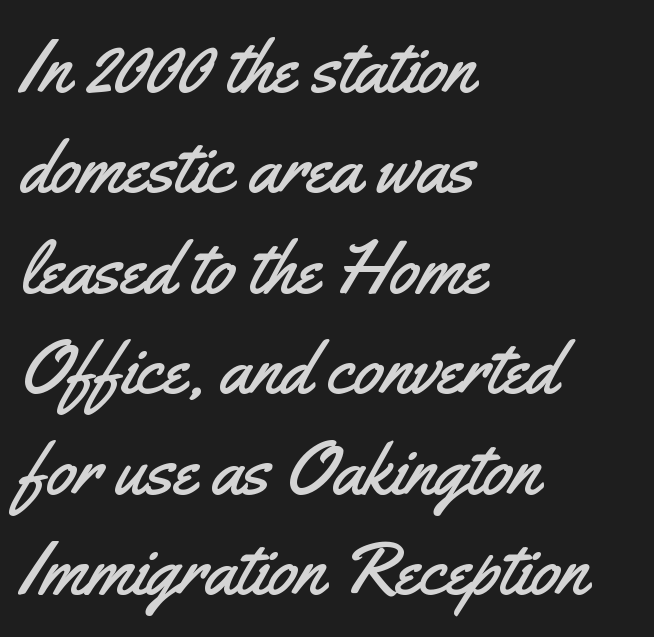
The image shows 75 px condensed sans-serif type; set left-aligned, normal line spacing (1.34x), normal letter spacing, not underlined; medium stroke contrast and a small x-height.
